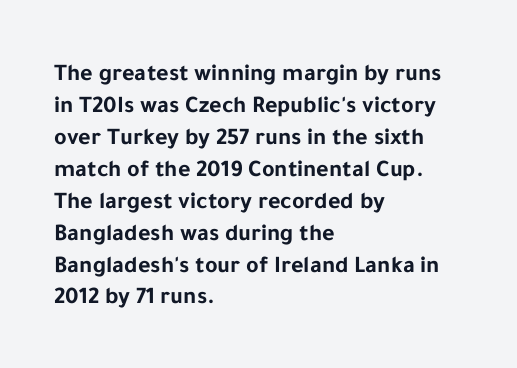
Q: Is the text bold? A: Yes.
Q: Is the text italic (slanted)? A: No, it is upright.
Q: Is the text underlined? A: No.
Q: How is the paragraph aligned? A: Left-aligned.
Q: Is the spacing between letters normal or unusually wide? A: Normal.
Q: Is the spacing between lines tight, normal or loose? A: Normal.
